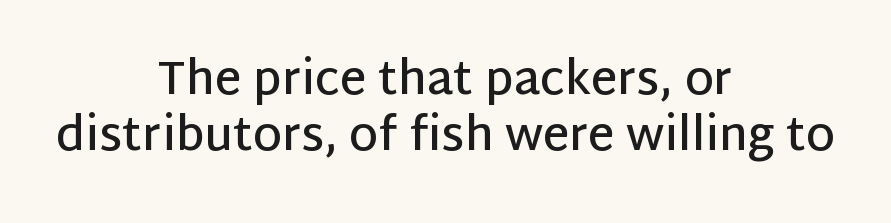
The image shows 46 px semibold sans-serif type, upright; set centered, line spacing 1.22x, normal letter spacing, not underlined; low stroke contrast and a large x-height.
